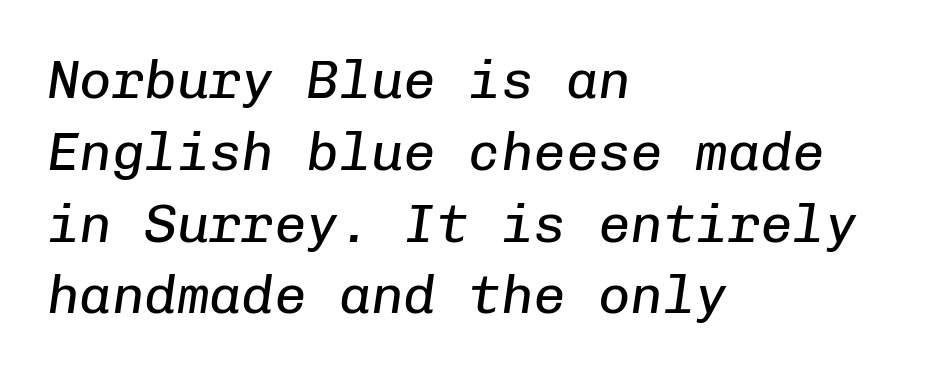
Q: Is the text bold? A: No.
Q: Is the text italic (slanted)? A: Yes, it leans right by about 8 degrees.
Q: Is the text underlined? A: No.
Q: How is the paragraph aligned? A: Left-aligned.
Q: Is the spacing between letters normal or unusually wide? A: Normal.
Q: Is the spacing between lines tight, normal or loose? A: Normal.
Q: Width (condensed, normal, or wide)? A: Normal.
Q: Stroke contrast? A: Low.
Q: x-height? A: Medium.
Q: Monospaced? A: Yes.
